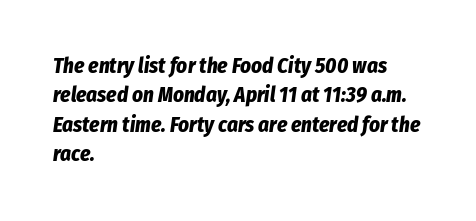
The image shows 21 px bold type, italic (leaning right); set left-aligned, normal line spacing (1.4x), normal letter spacing, not underlined.
